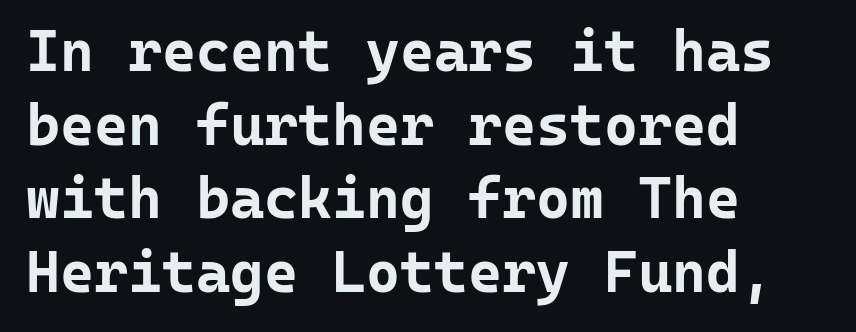
Caption: standard tracking, unaltered. Rows of type keep a routine distance in the vertical direction. Letterform terminals end flat and unadorned throughout the passage. The space beneath each line is pristine and unruled.
